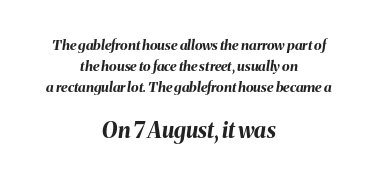
The image shows 22 px bold type, italic (leaning right); set centered, normal line spacing (1.49x), normal letter spacing, not underlined; the second (bottom) block is 1.57x larger.
